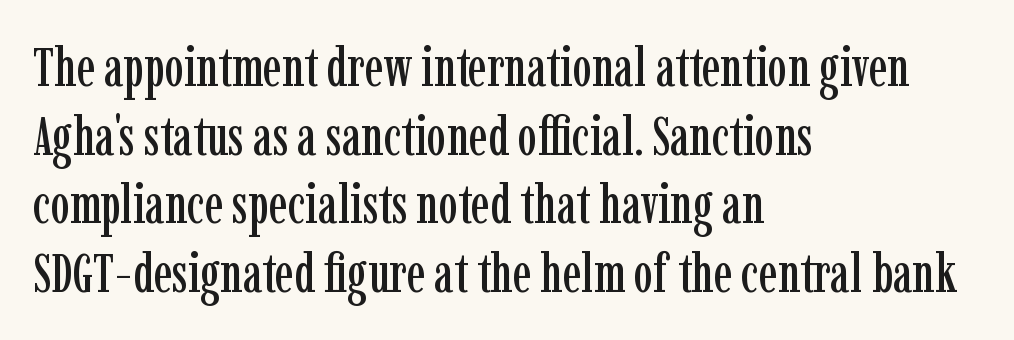
Underline: absent. The type family on display is of the serif kind. Letter spacing: default. Do the characters align in a grid? No, the font is proportional.
